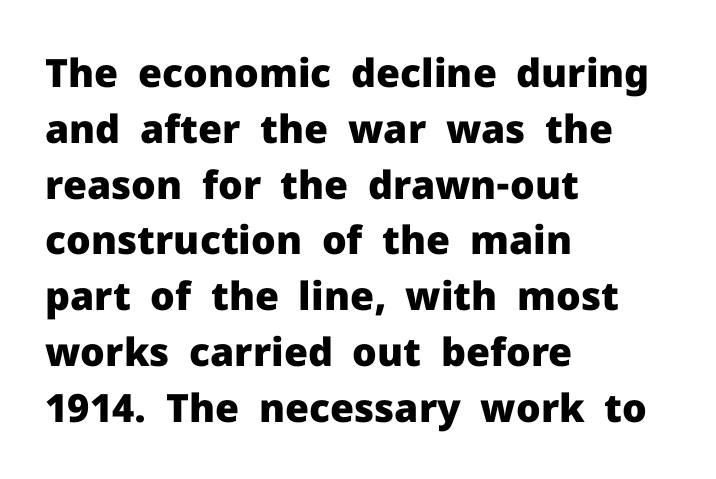
The image shows 39 px heavy sans-serif type, upright; set left-aligned, normal line spacing (1.43x), normal letter spacing, not underlined; low stroke contrast and a medium x-height.
